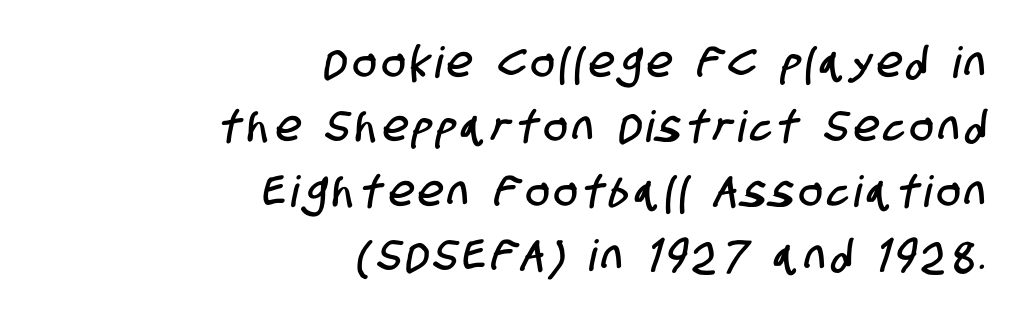
The image shows 43 px condensed sans-serif type; set right-aligned, normal line spacing (1.5x), not underlined; low stroke contrast and a large x-height.
